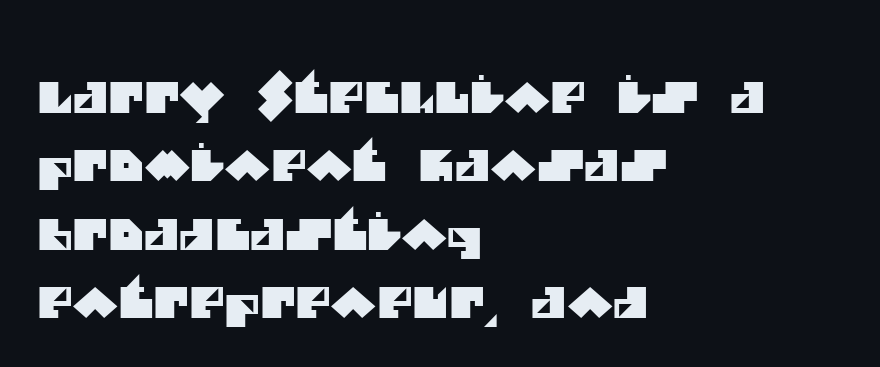
Q: Is the typeface a serif or a sans-serif typeface? A: Sans-serif.
Q: Is the text underlined? A: No.
Q: How is the paragraph aligned? A: Left-aligned.
Q: Is the spacing between letters normal or unusually wide? A: Normal.
Q: Is the spacing between lines tight, normal or loose? A: Normal.
Q: Width (condensed, normal, or wide)? A: Normal.
Q: Stroke contrast? A: Medium.
Q: x-height? A: Large.
Q: Monospaced? A: No.
